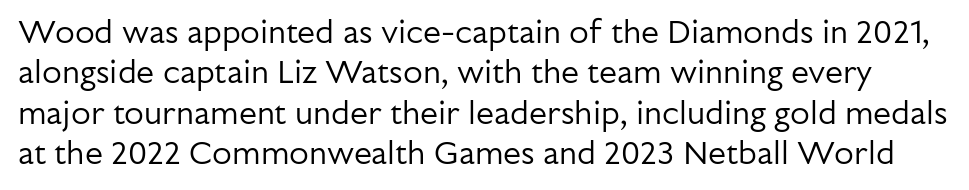
Q: Is the text bold? A: No.
Q: Is the text italic (slanted)? A: No, it is upright.
Q: Is the typeface a serif or a sans-serif typeface? A: Sans-serif.
Q: Is the text underlined? A: No.
Q: Is the spacing between letters normal or unusually wide? A: Normal.
Q: Is the spacing between lines tight, normal or loose? A: Normal.
Q: Width (condensed, normal, or wide)? A: Normal.
Q: Stroke contrast? A: Low.
Q: x-height? A: Medium.
Q: Monospaced? A: No.
